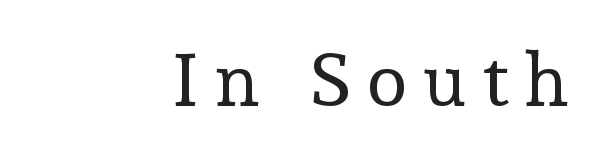
Q: Is the text bold? A: No.
Q: Is the text italic (slanted)? A: No, it is upright.
Q: Is the typeface a serif or a sans-serif typeface? A: Serif.
Q: Is the text underlined? A: No.
Q: How is the paragraph aligned? A: Right-aligned.
Q: Is the spacing between letters normal or unusually wide? A: Unusually wide.
Q: Width (condensed, normal, or wide)? A: Normal.
Q: x-height? A: Medium.
Q: Monospaced? A: No.
